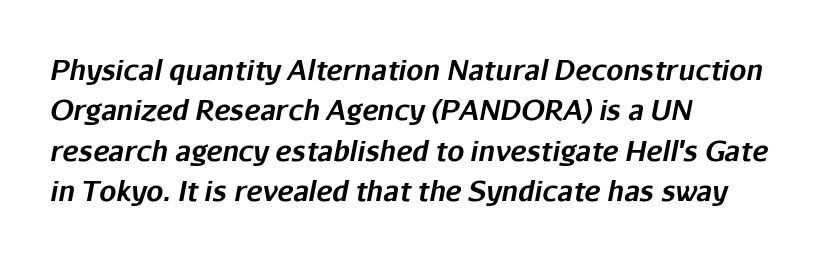
{"italic": "yes", "lean": "right", "slant_degrees": 11, "bold": "yes", "underline": "no", "align": "left", "line_spacing": "normal", "line_spacing_ratio": 1.5, "letter_spacing": "normal", "letter_spacing_em": 0.0, "glyph_px": 27}
